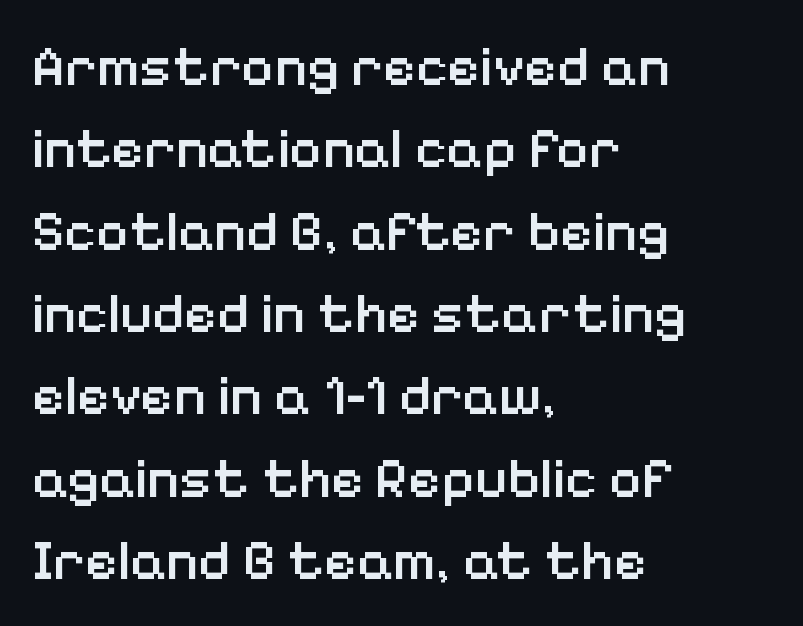
{"serif": "no", "italic": "no", "bold": "semi", "weight": "semibold", "width": "normal", "stroke_contrast": "low", "x_height": "medium", "monospaced": "no", "underline": "no", "align": "left", "line_spacing": "normal", "line_spacing_ratio": 1.47, "letter_spacing": "normal", "letter_spacing_em": 0.0, "glyph_px": 56}
